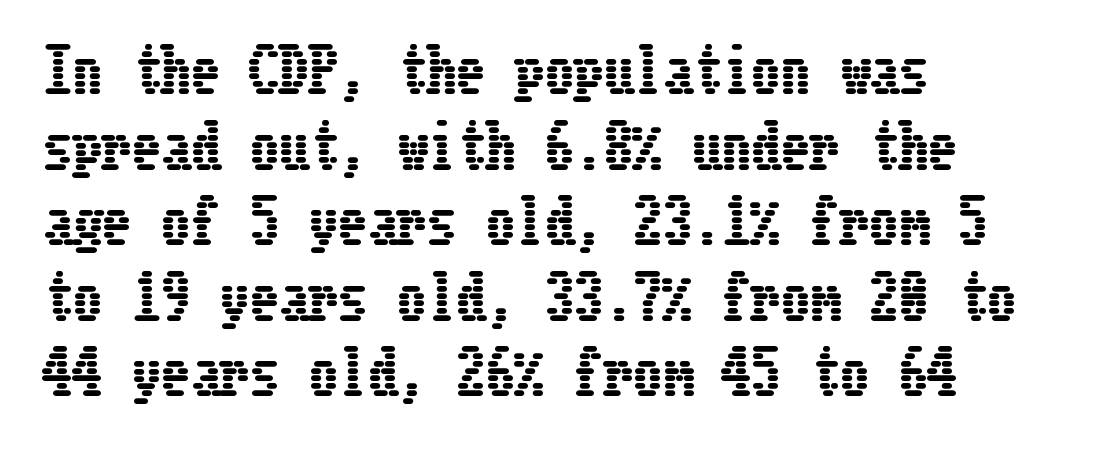
{"italic": "no", "width": "condensed", "stroke_contrast": "low", "x_height": "medium", "underline": "no", "align": "left", "line_spacing": "normal", "line_spacing_ratio": 1.28, "letter_spacing": "normal", "letter_spacing_em": 0.0, "glyph_px": 59}
